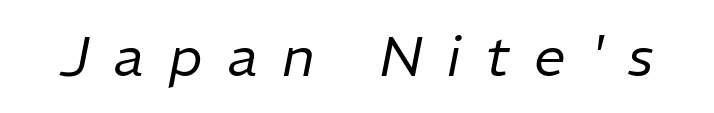
The image shows 56 px regular-weight type, italic (leaning right); set unusually wide letter spacing (+0.44 em), not underlined; low stroke contrast and a medium x-height.
